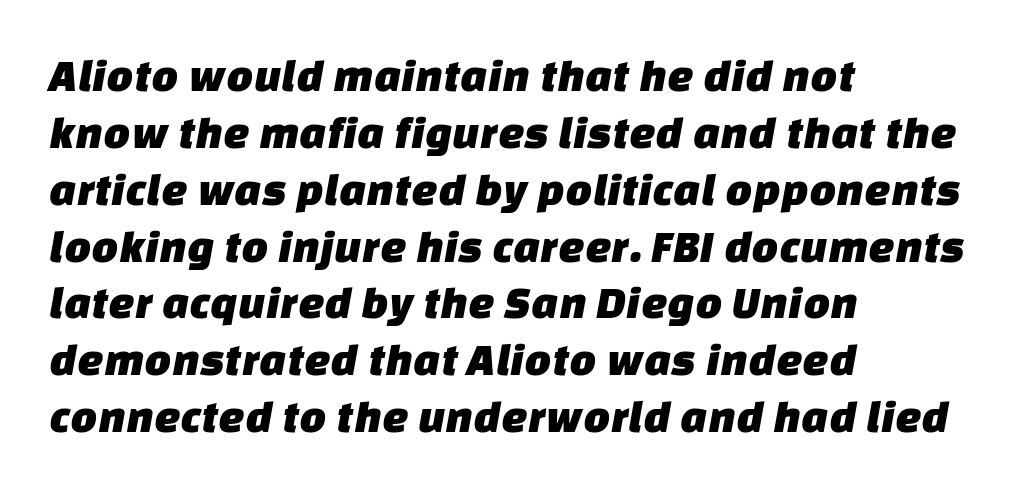
Q: Is the typeface a serif or a sans-serif typeface? A: Sans-serif.
Q: Is the text underlined? A: No.
Q: How is the paragraph aligned? A: Left-aligned.
Q: Is the spacing between letters normal or unusually wide? A: Normal.
Q: Width (condensed, normal, or wide)? A: Normal.
Q: Stroke contrast? A: Low.
Q: x-height? A: Large.
Q: Monospaced? A: No.
